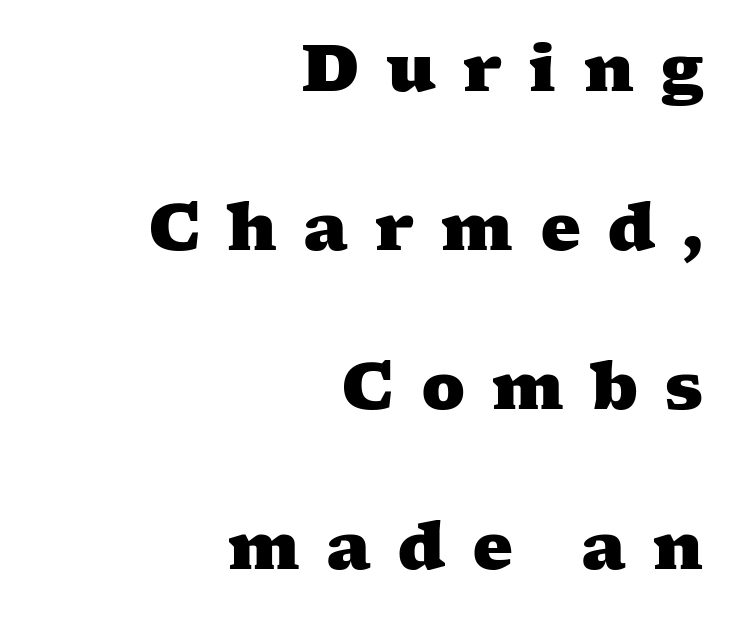
{"serif": "yes", "bold": "yes", "weight": "heavy", "width": "wide", "stroke_contrast": "medium", "x_height": "medium", "monospaced": "no", "underline": "no", "align": "right", "line_spacing": "loose", "line_spacing_ratio": 2.45, "letter_spacing": "wide", "letter_spacing_em": 0.4, "glyph_px": 65}
